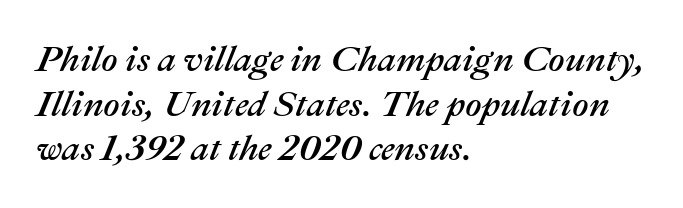
{"italic": "yes", "lean": "right", "slant_degrees": 22, "width": "normal", "stroke_contrast": "medium", "x_height": "medium", "monospaced": "no", "underline": "no", "align": "left", "line_spacing_ratio": 1.24, "letter_spacing": "normal", "letter_spacing_em": 0.0, "glyph_px": 36}
